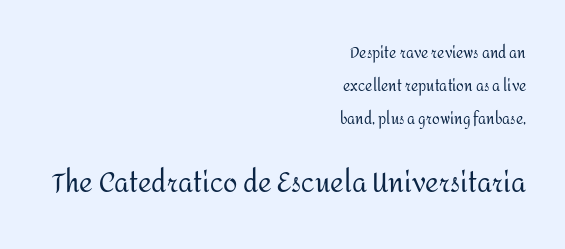
The image shows 26 px text type, upright; set right-aligned, loose line spacing (2.34x), normal letter spacing, not underlined; the second (bottom) block is 1.86x larger.
